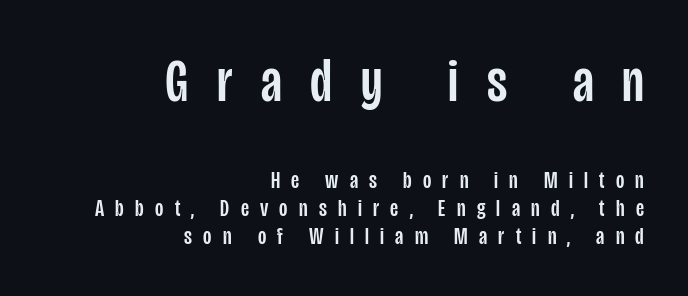
Q: Is the text italic (slanted)? A: No, it is upright.
Q: Is the typeface a serif or a sans-serif typeface? A: Sans-serif.
Q: Is the text underlined? A: No.
Q: How is the paragraph aligned? A: Right-aligned.
Q: Is the spacing between letters normal or unusually wide? A: Unusually wide.
Q: Which block of text is set in a larger size, the first (top) or the second (bottom)? A: The first (top) one.
Q: Width (condensed, normal, or wide)? A: Condensed.
Q: Stroke contrast? A: Low.
Q: x-height? A: Large.
Q: Monospaced? A: No.
